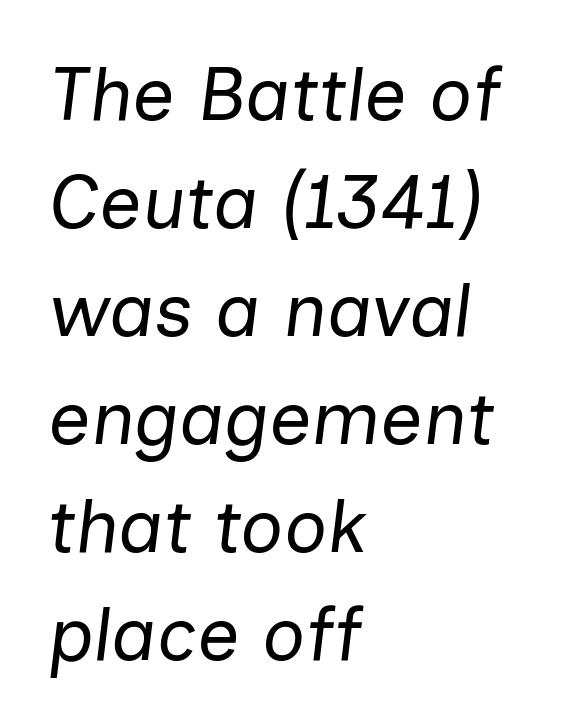
Q: Is the text bold? A: No.
Q: Is the text italic (slanted)? A: Yes, it leans right by about 7 degrees.
Q: Is the text underlined? A: No.
Q: How is the paragraph aligned? A: Left-aligned.
Q: Is the spacing between letters normal or unusually wide? A: Normal.
Q: Is the spacing between lines tight, normal or loose? A: Normal.
Q: Width (condensed, normal, or wide)? A: Normal.
Q: Stroke contrast? A: Low.
Q: x-height? A: Medium.
Q: Monospaced? A: No.
